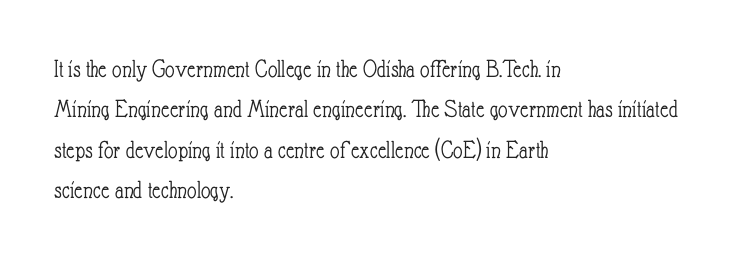
Q: Is the text bold? A: No.
Q: Is the text italic (slanted)? A: No, it is upright.
Q: Is the text underlined? A: No.
Q: How is the paragraph aligned? A: Left-aligned.
Q: Is the spacing between letters normal or unusually wide? A: Normal.
Q: Is the spacing between lines tight, normal or loose? A: Normal.
